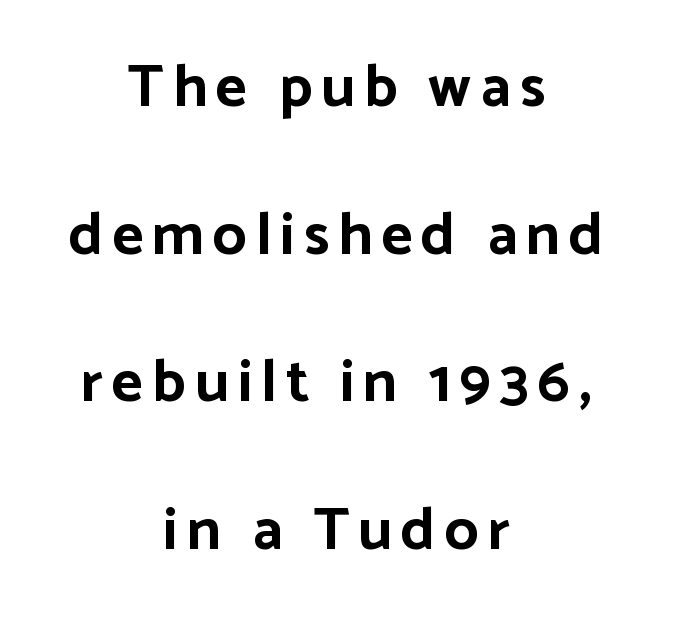
Q: Is the text bold? A: Yes.
Q: Is the text italic (slanted)? A: No, it is upright.
Q: Is the typeface a serif or a sans-serif typeface? A: Sans-serif.
Q: Is the text underlined? A: No.
Q: How is the paragraph aligned? A: Centered.
Q: Is the spacing between lines tight, normal or loose? A: Loose.
Q: Width (condensed, normal, or wide)? A: Normal.
Q: Stroke contrast? A: Low.
Q: x-height? A: Medium.
Q: Monospaced? A: No.
